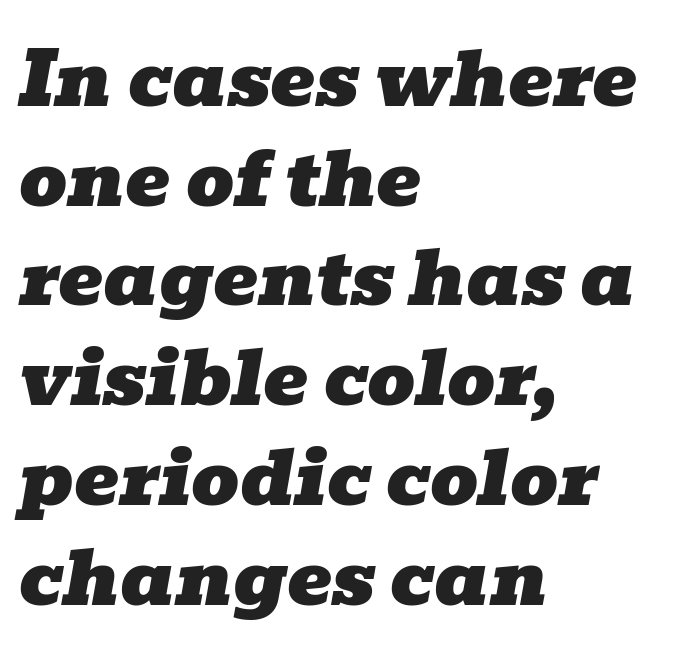
Q: Is the text italic (slanted)? A: Yes, it leans right by about 10 degrees.
Q: Is the typeface a serif or a sans-serif typeface? A: Serif.
Q: Is the text underlined? A: No.
Q: How is the paragraph aligned? A: Left-aligned.
Q: Is the spacing between letters normal or unusually wide? A: Normal.
Q: Is the spacing between lines tight, normal or loose? A: Normal.
Q: Width (condensed, normal, or wide)? A: Wide.
Q: Stroke contrast? A: Low.
Q: x-height? A: Medium.
Q: Monospaced? A: No.
